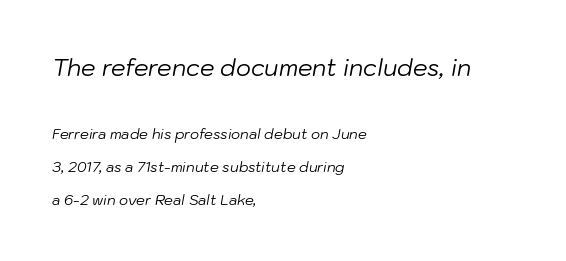
The block of text is sparse from top to bottom, with ample space between rows. Beneath every word, the page is bare. The earlier block is typeset at a bigger size than the later block. Alignment: flush left. The gaps between neighbouring characters are ordinary and unremarkable. If you drew a line through each stem, it would be angled.
